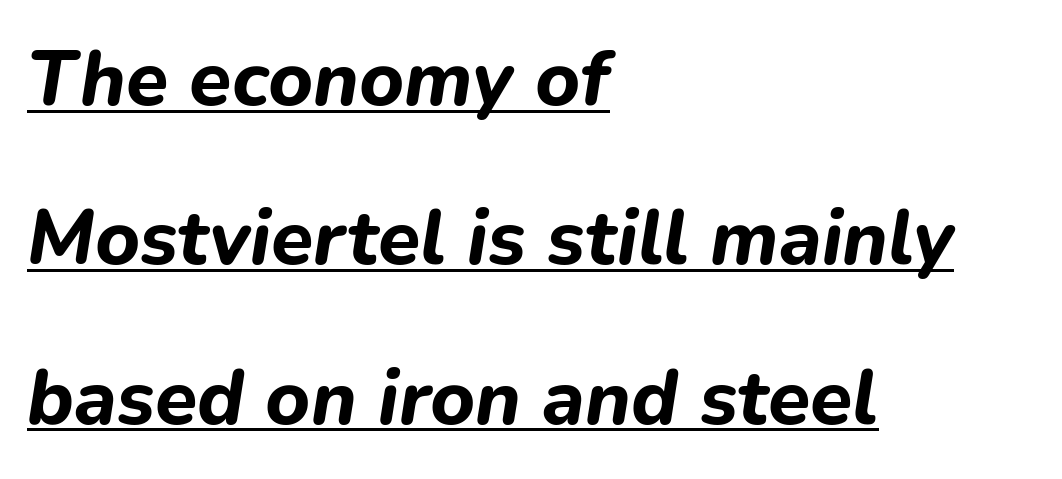
Alignment: flush left. Observe the lean: these are italic letterforms. Characters follow at the spacing the type designer built in. Its strokes are broad and dark, the hallmark of bold type.
